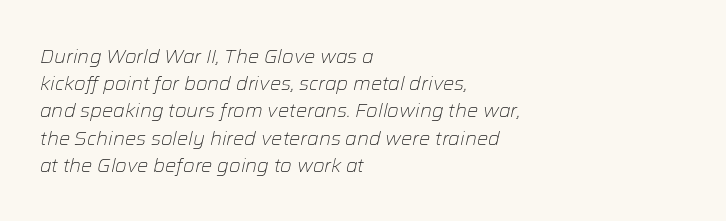
{"italic": "yes", "lean": "right", "slant_degrees": 12, "bold": "no", "underline": "no", "align": "left", "line_spacing": "normal", "line_spacing_ratio": 1.36, "letter_spacing": "normal", "letter_spacing_em": 0.0, "glyph_px": 20}
